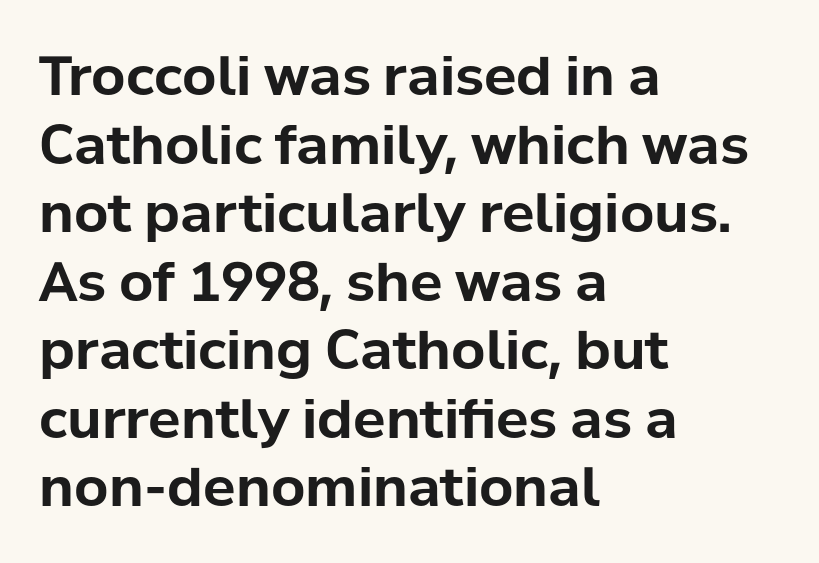
{"serif": "no", "italic": "no", "bold": "yes", "weight": "bold", "width": "normal", "stroke_contrast": "low", "x_height": "medium", "monospaced": "no", "underline": "no", "align": "left", "line_spacing": "normal", "line_spacing_ratio": 1.27, "letter_spacing": "normal", "letter_spacing_em": 0.0, "glyph_px": 54}
